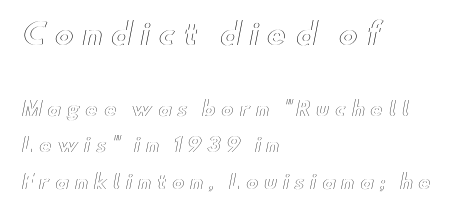
Glance below the letters and you will spot only blank space. The passage shown is typed in a proportional face where columns would drift. The block of text is sparse from top to bottom, with ample space between rows. In this sample the first text group is rendered at the bigger scale. Look at the tracking — it's clearly loosened, letters drifting apart.
